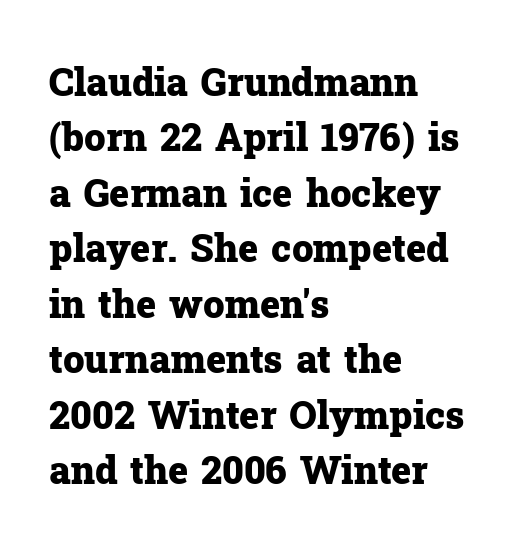
{"serif": "yes", "italic": "no", "bold": "yes", "weight": "heavy", "width": "normal", "stroke_contrast": "low", "x_height": "medium", "monospaced": "no", "underline": "no", "align": "left", "line_spacing": "normal", "line_spacing_ratio": 1.46, "letter_spacing": "normal", "letter_spacing_em": 0.0, "glyph_px": 38}
